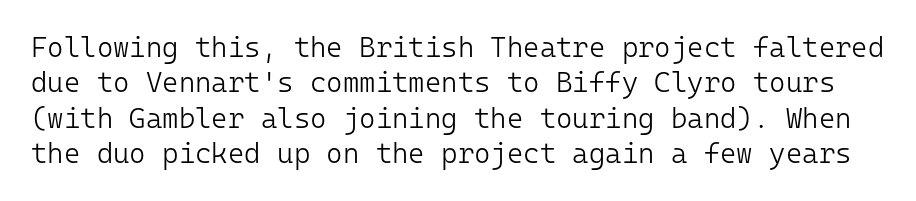
Q: Is the text bold? A: No.
Q: Is the text italic (slanted)? A: No, it is upright.
Q: Is the typeface a serif or a sans-serif typeface? A: Sans-serif.
Q: Is the text underlined? A: No.
Q: Is the spacing between letters normal or unusually wide? A: Normal.
Q: Is the spacing between lines tight, normal or loose? A: Normal.
Q: Width (condensed, normal, or wide)? A: Normal.
Q: Stroke contrast? A: Low.
Q: x-height? A: Medium.
Q: Monospaced? A: Yes.
